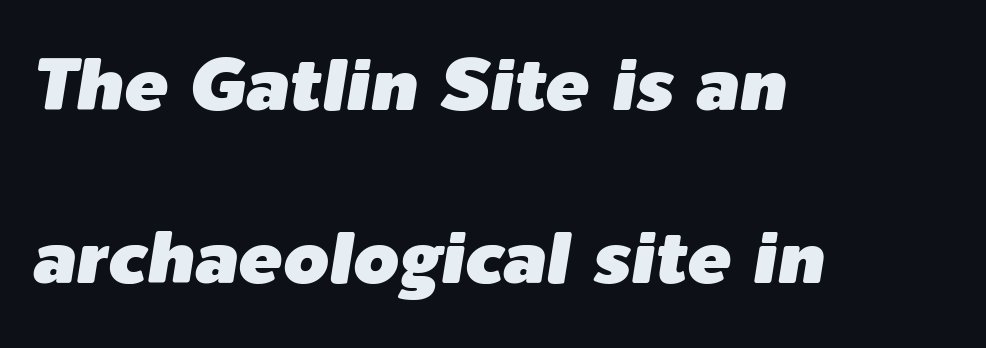
The image shows 73 px text type, italic (leaning right); set left-aligned, loose line spacing (2.37x), normal letter spacing, not underlined; low stroke contrast and a medium x-height.
